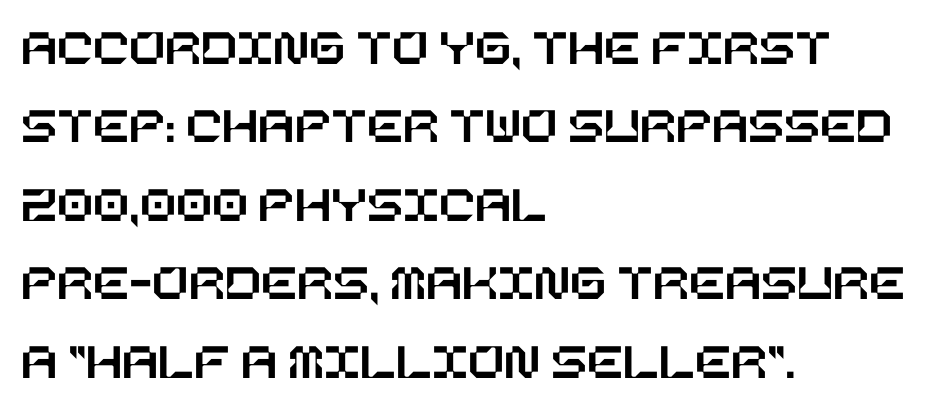
The glyphs are unaccompanied by any horizontal stroke below them. Vertical spacing — default. Nothing unusual about the tracking: characters are spaced as the font intends. Leftover space on each line is placed entirely after the last word.
